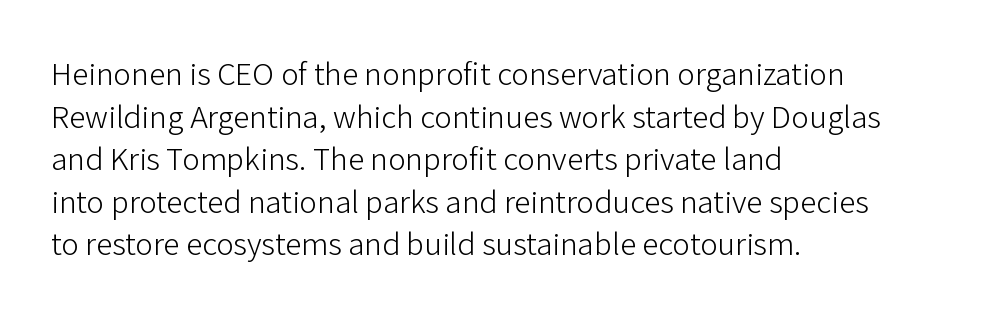
Q: Is the text bold? A: No.
Q: Is the text italic (slanted)? A: No, it is upright.
Q: Is the typeface a serif or a sans-serif typeface? A: Sans-serif.
Q: Is the text underlined? A: No.
Q: How is the paragraph aligned? A: Left-aligned.
Q: Is the spacing between letters normal or unusually wide? A: Normal.
Q: Is the spacing between lines tight, normal or loose? A: Normal.
Q: Width (condensed, normal, or wide)? A: Normal.
Q: Stroke contrast? A: Low.
Q: x-height? A: Medium.
Q: Monospaced? A: No.
